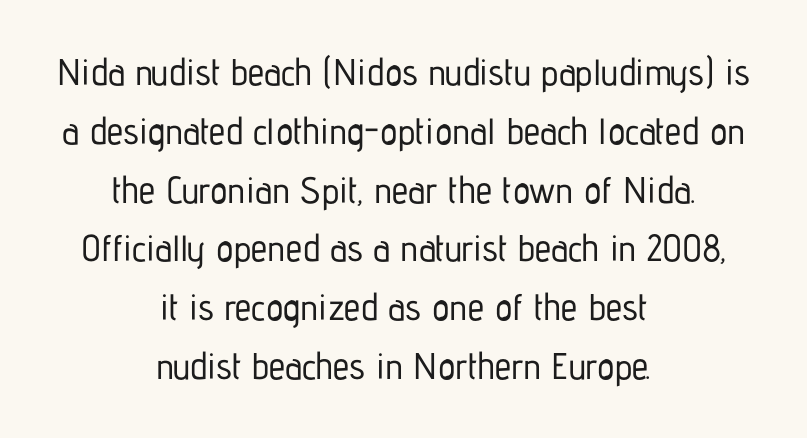
The image shows 37 px condensed sans-serif type, upright; set centered, normal line spacing (1.59x), normal letter spacing, not underlined; low stroke contrast and a medium x-height.
